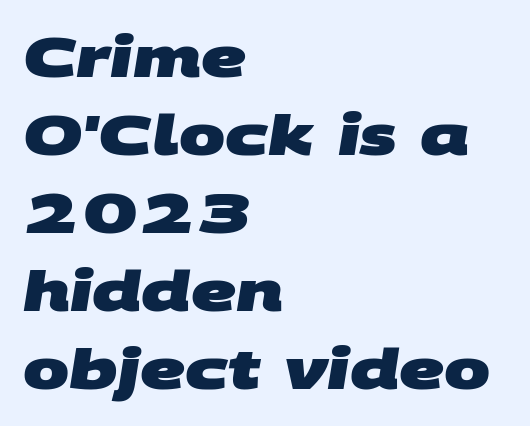
Q: Is the text bold? A: Yes.
Q: Is the typeface a serif or a sans-serif typeface? A: Sans-serif.
Q: Is the text underlined? A: No.
Q: How is the paragraph aligned? A: Left-aligned.
Q: Is the spacing between letters normal or unusually wide? A: Normal.
Q: Is the spacing between lines tight, normal or loose? A: Normal.
Q: Width (condensed, normal, or wide)? A: Wide.
Q: Stroke contrast? A: Medium.
Q: x-height? A: Large.
Q: Monospaced? A: No.
